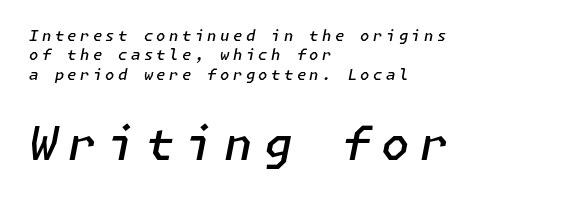
Q: Is the text bold? A: Semi-bold.
Q: Is the text italic (slanted)? A: Yes, it leans right by about 11 degrees.
Q: Is the text underlined? A: No.
Q: How is the paragraph aligned? A: Left-aligned.
Q: Is the spacing between letters normal or unusually wide? A: Unusually wide.
Q: Is the spacing between lines tight, normal or loose? A: Normal.
Q: Which block of text is set in a larger size, the first (top) or the second (bottom)? A: The second (bottom) one.
Q: Width (condensed, normal, or wide)? A: Normal.
Q: Stroke contrast? A: Low.
Q: x-height? A: Medium.
